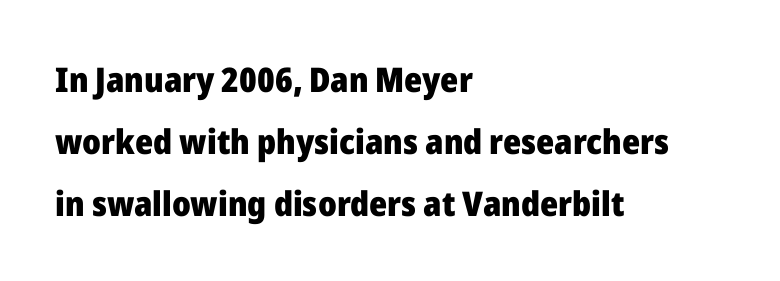
Is the letter spacing exaggerated? No — it looks like the ordinary default. Set as a true bold cut, around the 700 mark. A typesetter would call this proportional, since set widths differ per character. Type style note: lacks serifs. Honestly, there is no underline to notice here at all.
